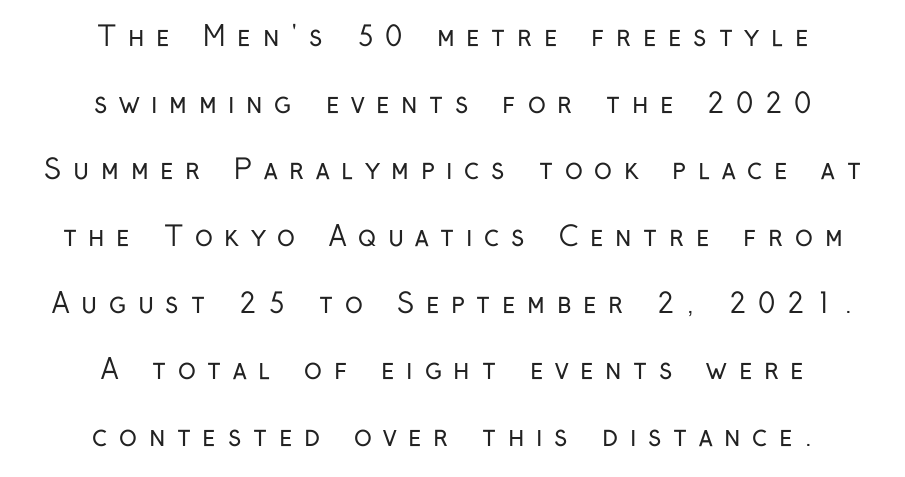
Q: Is the text bold? A: No.
Q: Is the text italic (slanted)? A: No, it is upright.
Q: Is the text underlined? A: No.
Q: How is the paragraph aligned? A: Centered.
Q: Is the spacing between letters normal or unusually wide? A: Unusually wide.
Q: Is the spacing between lines tight, normal or loose? A: Loose.
